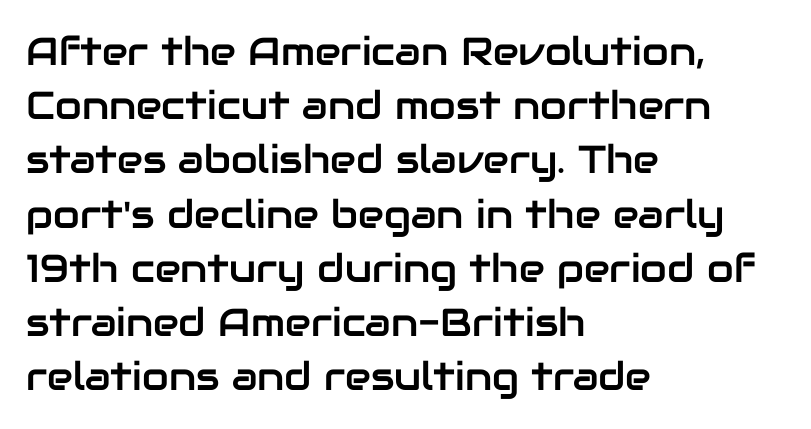
The area under the type is left untouched. A typesetter would call this proportional, since set widths differ per character. The leading is moderate, giving the passage an even texture. Notice how the stems are strictly vertical — no italics here.
